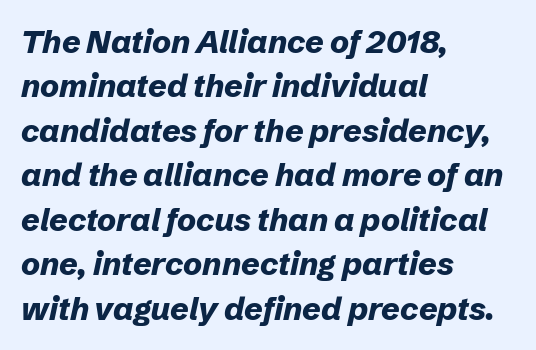
{"italic": "yes", "lean": "right", "slant_degrees": 12, "bold": "yes", "weight": "bold", "width": "normal", "stroke_contrast": "low", "x_height": "medium", "monospaced": "no", "underline": "no", "align": "left", "line_spacing": "normal", "line_spacing_ratio": 1.39, "letter_spacing": "normal", "letter_spacing_em": 0.0, "glyph_px": 32}
